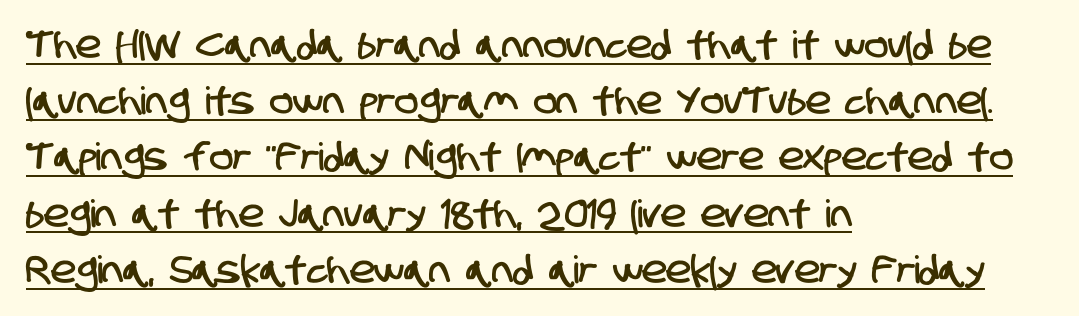
The glyphs are accompanied by a horizontal stroke just below them. The rendering uses natural spacing where letterforms have individual widths. Horizontal alignment here is leftward, the default for most running prose. Tracking value appears to be zero — textbook default spacing.
